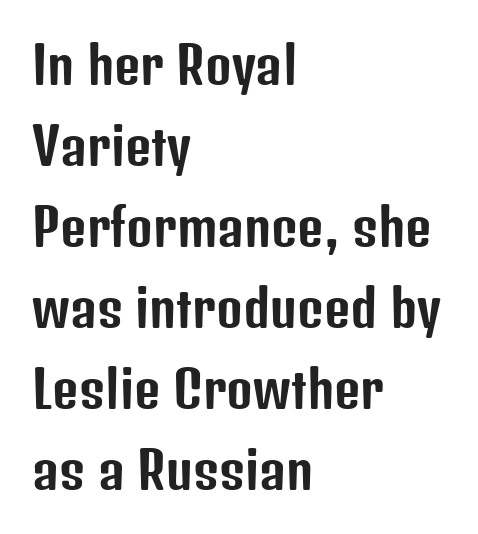
The image shows 51 px condensed sans-serif type, upright; set left-aligned, normal line spacing (1.59x), normal letter spacing, not underlined; low stroke contrast and a medium x-height.
